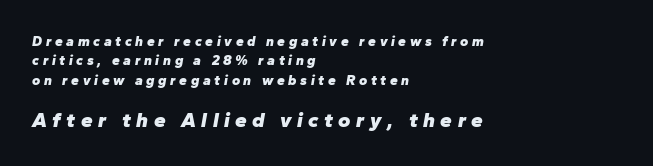
{"italic": "yes", "lean": "right", "slant_degrees": 10, "bold": "yes", "underline": "no", "align": "left", "line_spacing": "normal", "line_spacing_ratio": 1.39, "letter_spacing": "wide", "letter_spacing_em": 0.26, "larger_block": "second", "size_ratio": 1.5, "glyph_px": 21}
